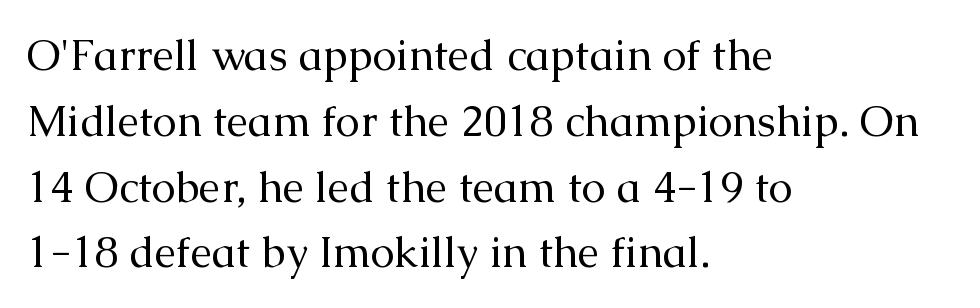
The image shows 43 px regular-weight serif type, upright; set left-aligned, normal line spacing (1.53x), normal letter spacing, not underlined; medium stroke contrast and a medium x-height.
